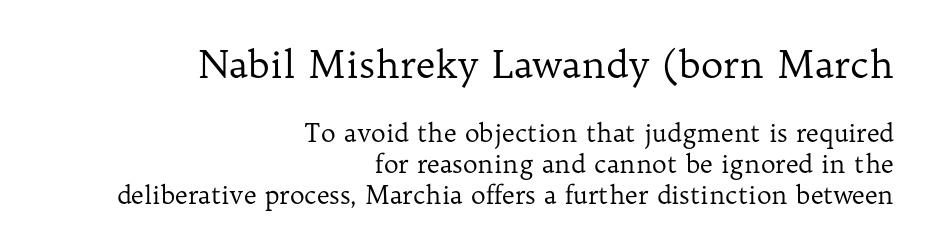
The image shows 38 px regular-weight serif type, upright; set right-aligned, line spacing 1.23x, normal letter spacing, not underlined; the first (top) block is 1.52x larger; low stroke contrast and a medium x-height.
